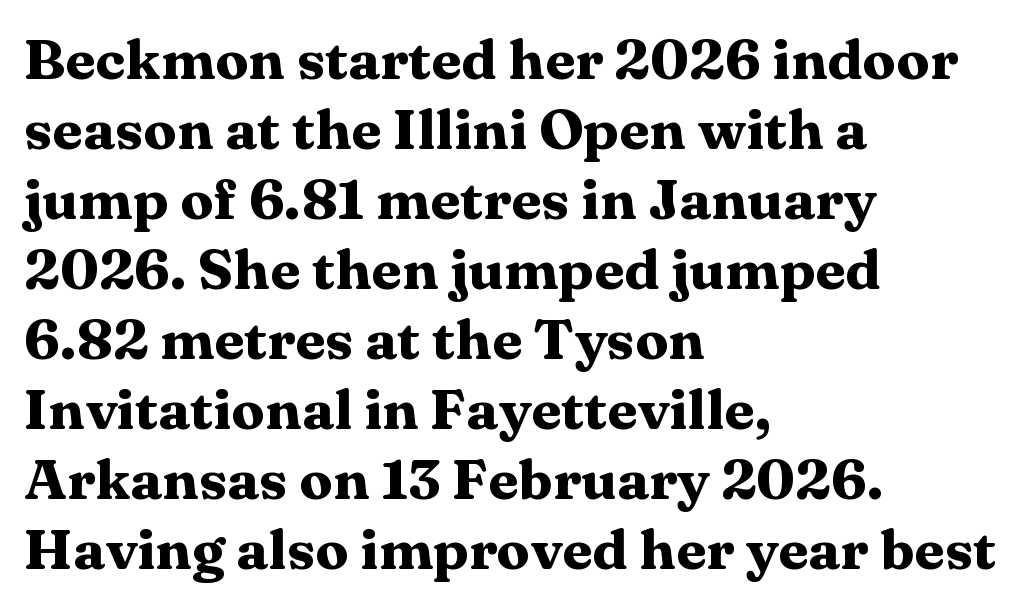
The image shows 56 px heavy, wide serif type, upright; set left-aligned, normal line spacing (1.25x), normal letter spacing, not underlined; medium stroke contrast and a medium x-height.
